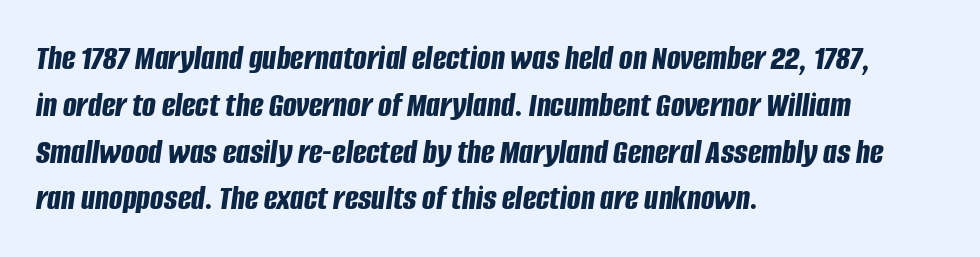
The image shows 36 px bold, condensed type, italic (leaning right); set left-aligned, normal line spacing (1.3x), normal letter spacing, not underlined; low stroke contrast and a large x-height.
